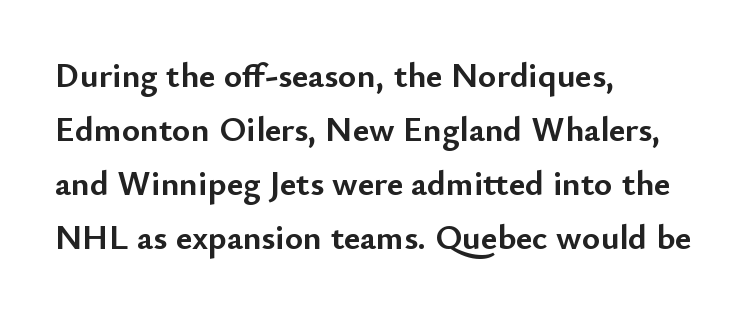
Q: Is the text bold? A: Yes.
Q: Is the text italic (slanted)? A: No, it is upright.
Q: Is the typeface a serif or a sans-serif typeface? A: Sans-serif.
Q: Is the text underlined? A: No.
Q: How is the paragraph aligned? A: Left-aligned.
Q: Is the spacing between letters normal or unusually wide? A: Normal.
Q: Is the spacing between lines tight, normal or loose? A: Normal.
Q: Width (condensed, normal, or wide)? A: Normal.
Q: Stroke contrast? A: Low.
Q: x-height? A: Small.
Q: Monospaced? A: No.
